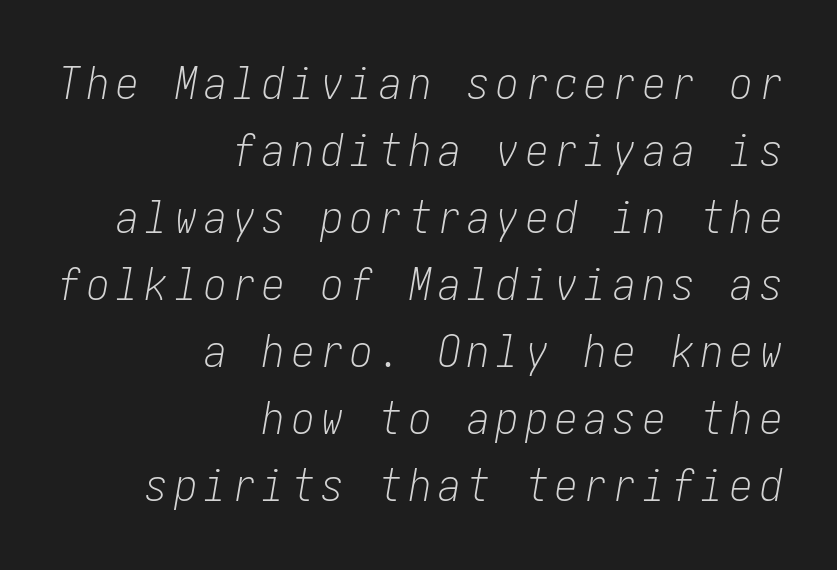
The designer left line spacing at the default. The face looks like a standard text weight, possibly lighter. Characters are canted at an angle relative to the baseline's perpendicular. Has an underline been added? It has not.
